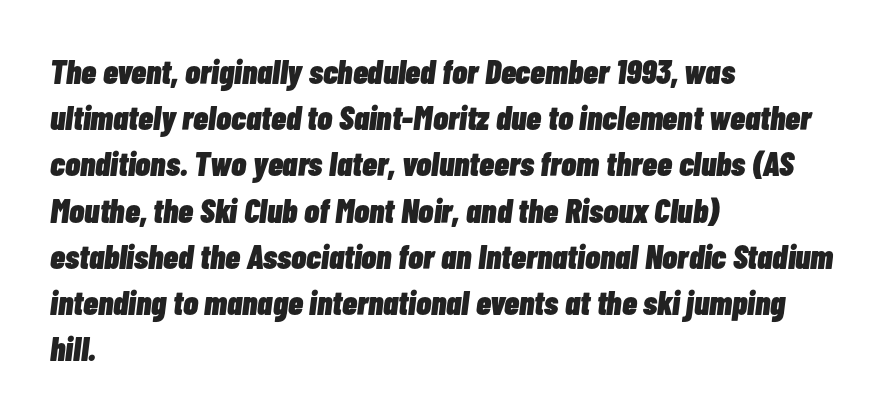
The image shows 34 px heavy, condensed type, italic (leaning right); set left-aligned, normal line spacing (1.36x), normal letter spacing, not underlined; low stroke contrast and a medium x-height.
